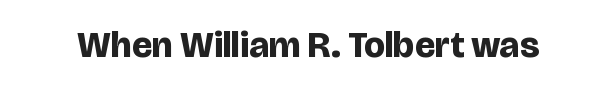
{"serif": "no", "italic": "no", "bold": "yes", "weight": "bold", "width": "normal", "stroke_contrast": "low", "x_height": "large", "monospaced": "no", "underline": "no", "letter_spacing": "normal", "letter_spacing_em": 0.0, "glyph_px": 37}
